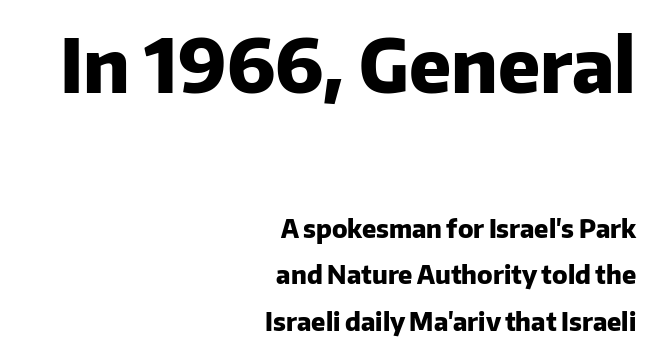
The image shows 74 px heavy sans-serif type, upright; set right-aligned, line spacing 1.85x, normal letter spacing, not underlined; the first (top) block is 2.96x larger; low stroke contrast and a medium x-height.
